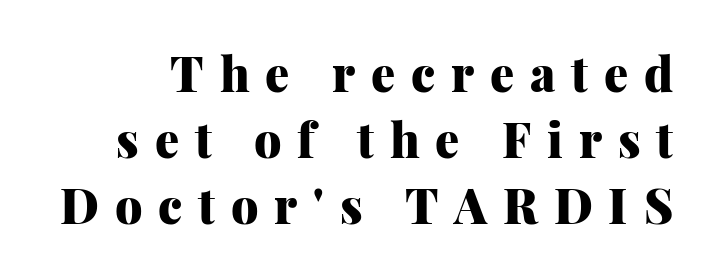
The image shows 48 px heavy serif type, upright; set normal line spacing (1.38x), unusually wide letter spacing (+0.33 em), not underlined; medium stroke contrast and a medium x-height.
